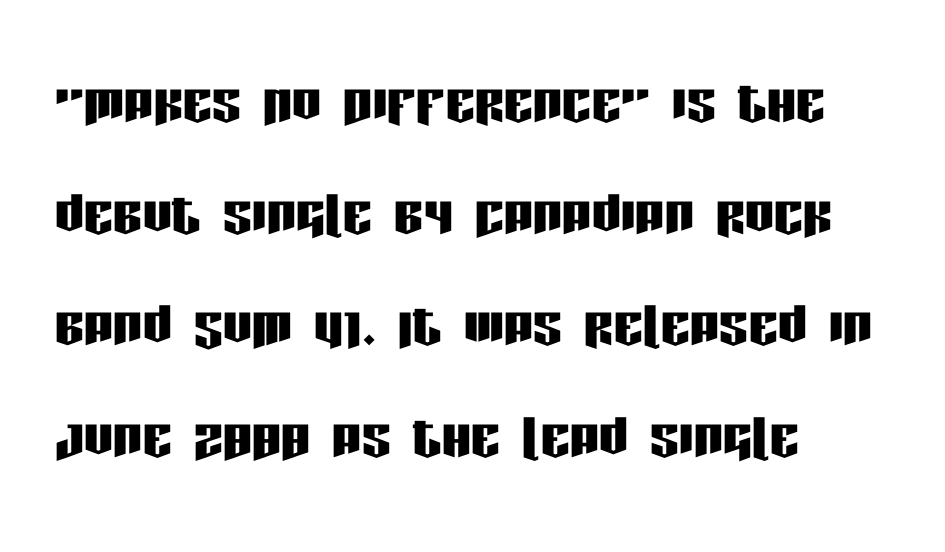
The image shows 73 px condensed sans-serif type, upright; set left-aligned, normal line spacing (1.53x), normal letter spacing, not underlined; low stroke contrast and a large x-height.
